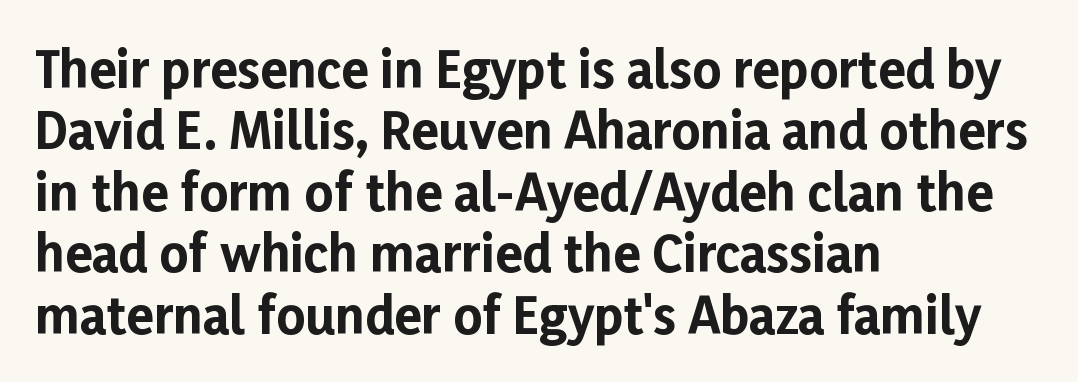
It's the straight-up-and-down kind of type. I'd describe the lettering as bold — thick and assertive. Alignment: flush left. Think of a printed novel: that variable character pitch is what you see here. The face used here is a sans, in the tradition of grotesques and geometrics. This rendering features lettering with no underline.
